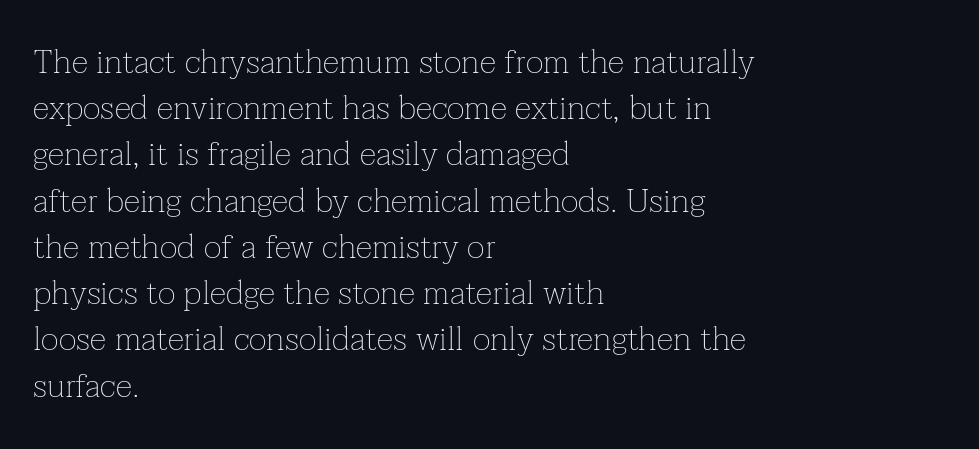
Q: Is the text bold? A: No.
Q: Is the text italic (slanted)? A: No, it is upright.
Q: Is the typeface a serif or a sans-serif typeface? A: Serif.
Q: Is the text underlined? A: No.
Q: How is the paragraph aligned? A: Left-aligned.
Q: Is the spacing between letters normal or unusually wide? A: Normal.
Q: Is the spacing between lines tight, normal or loose? A: Normal.
Q: Width (condensed, normal, or wide)? A: Normal.
Q: Stroke contrast? A: Low.
Q: x-height? A: Medium.
Q: Monospaced? A: No.
